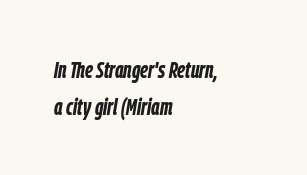
Q: Is the text bold? A: Yes.
Q: Is the text italic (slanted)? A: Yes, it leans right by about 9 degrees.
Q: Is the text underlined? A: No.
Q: How is the paragraph aligned? A: Left-aligned.
Q: Is the spacing between letters normal or unusually wide? A: Normal.
Q: Is the spacing between lines tight, normal or loose? A: Normal.
